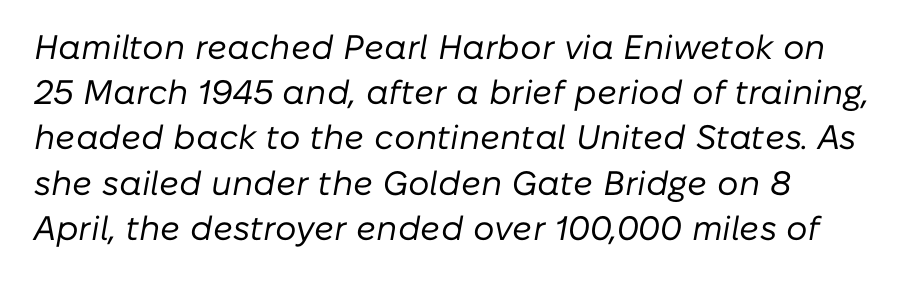
The image shows 34 px regular-weight type, italic (leaning right); set normal line spacing (1.33x), normal letter spacing, not underlined; low stroke contrast and a medium x-height.
